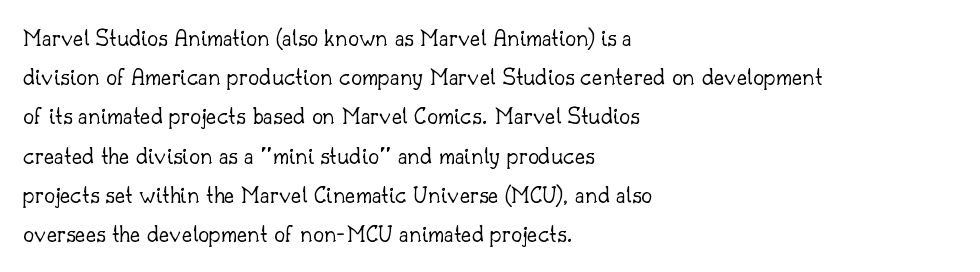
{"italic": "no", "bold": "no", "underline": "no", "align": "left", "line_spacing": "normal", "line_spacing_ratio": 1.57, "letter_spacing": "normal", "letter_spacing_em": 0.0, "glyph_px": 25}
